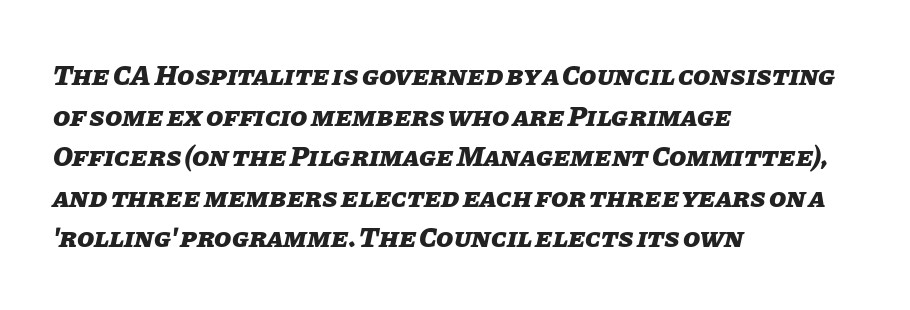
The image shows 28 px heavy type, italic (leaning right); set left-aligned, normal line spacing (1.45x), normal letter spacing, not underlined; low stroke contrast and a large x-height.
